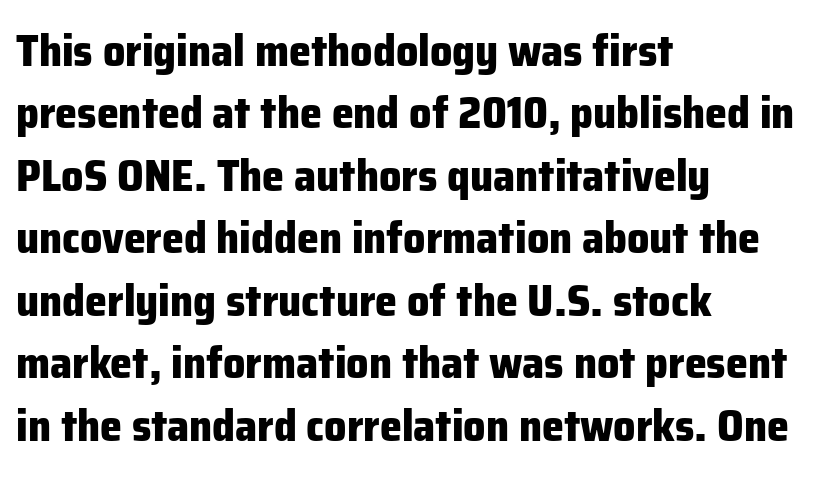
The image shows 44 px heavy sans-serif type, upright; set left-aligned, normal line spacing (1.42x), normal letter spacing, not underlined; low stroke contrast and a medium x-height.
